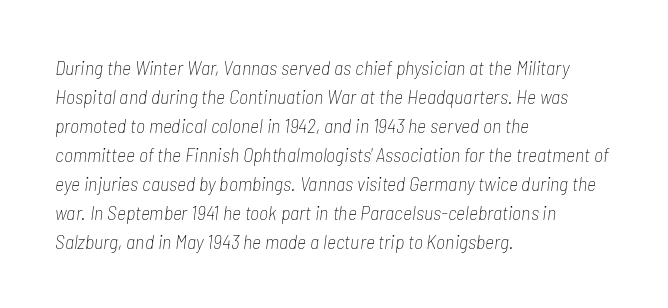
Q: Is the text bold? A: No.
Q: Is the text italic (slanted)? A: Yes, it leans right by about 7 degrees.
Q: Is the text underlined? A: No.
Q: How is the paragraph aligned? A: Left-aligned.
Q: Is the spacing between letters normal or unusually wide? A: Normal.
Q: Is the spacing between lines tight, normal or loose? A: Normal.
